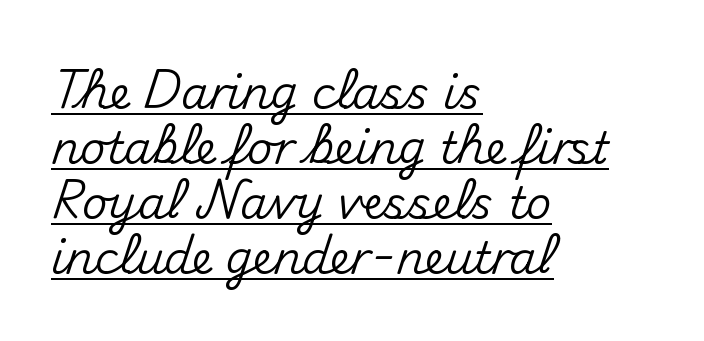
The image shows 44 px sans-serif type; set left-aligned, normal line spacing (1.25x), normal letter spacing, underlined; medium stroke contrast and a small x-height.
